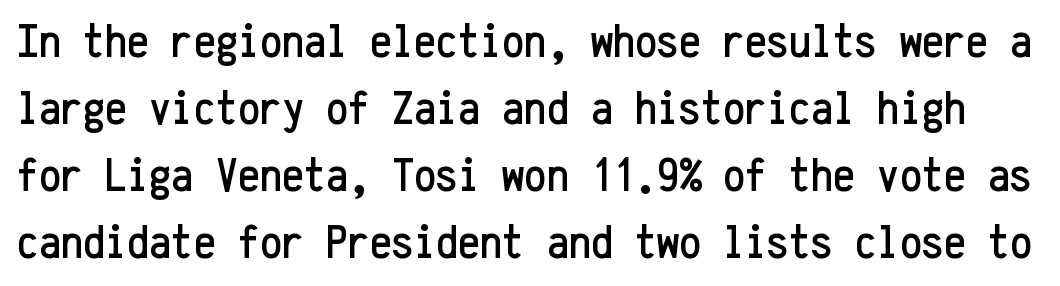
The image shows 49 px condensed sans-serif type, upright, monospaced; set normal line spacing (1.37x), normal letter spacing, not underlined; low stroke contrast and a medium x-height.
